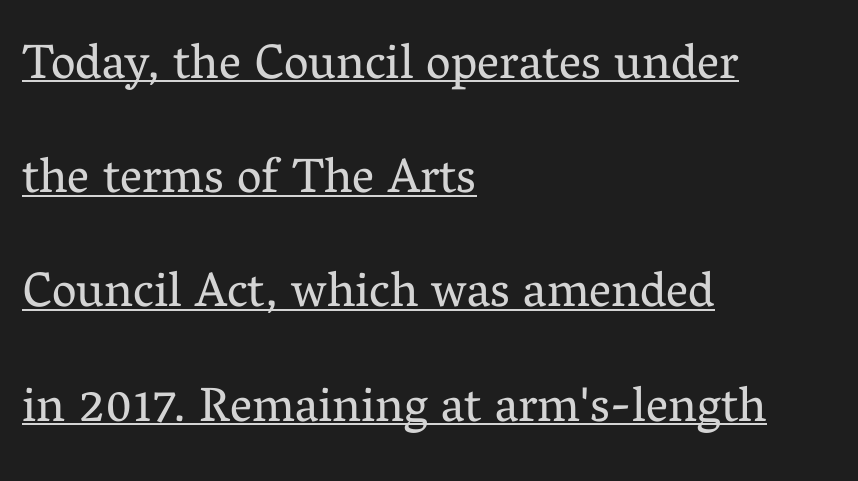
The image shows 49 px regular-weight serif type, upright; set left-aligned, loose line spacing (2.33x), normal letter spacing, underlined; medium stroke contrast and a medium x-height.
